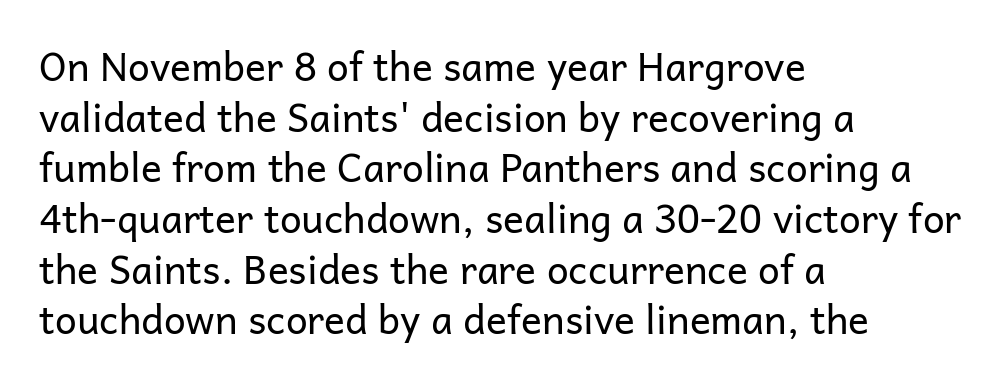
{"serif": "no", "italic": "no", "bold": "no", "weight": "regular", "width": "normal", "stroke_contrast": "low", "x_height": "medium", "monospaced": "no", "underline": "no", "align": "left", "line_spacing": "normal", "line_spacing_ratio": 1.3, "letter_spacing": "normal", "letter_spacing_em": 0.0, "glyph_px": 39}
